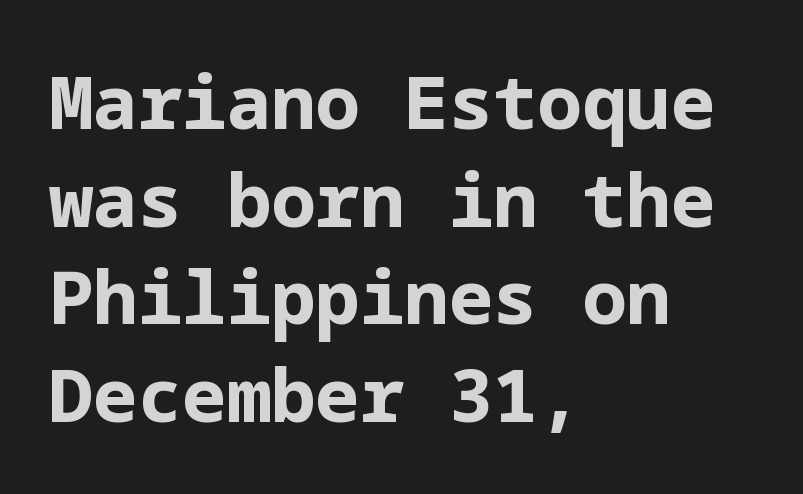
The image shows 74 px bold sans-serif type, upright; set left-aligned, normal line spacing (1.32x), normal letter spacing, not underlined; low stroke contrast and a medium x-height.
